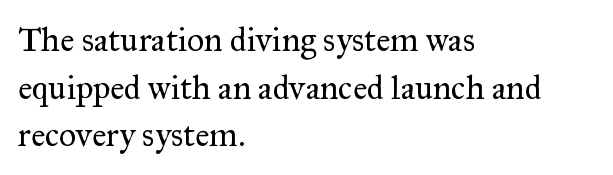
The rendering uses a moderate line-height, typical for paragraphs. The rendering anchors every line to the left-hand side. Beneath every word, the page is bare. Ordinary non-slanted type is in use. Check where the strokes stop: tiny serifs finish them off.
